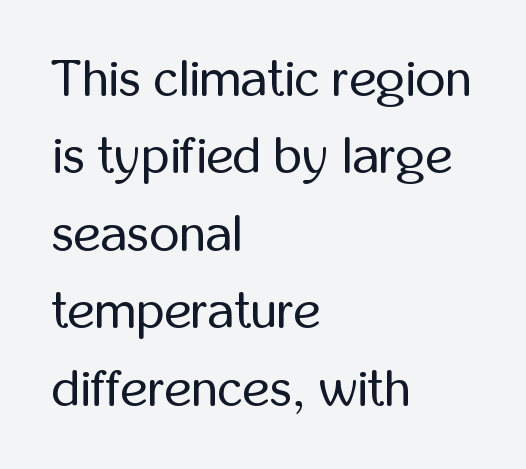
Q: Is the text bold? A: No.
Q: Is the text italic (slanted)? A: No, it is upright.
Q: Is the typeface a serif or a sans-serif typeface? A: Sans-serif.
Q: Is the text underlined? A: No.
Q: How is the paragraph aligned? A: Left-aligned.
Q: Is the spacing between letters normal or unusually wide? A: Normal.
Q: Is the spacing between lines tight, normal or loose? A: Normal.
Q: Width (condensed, normal, or wide)? A: Condensed.
Q: Stroke contrast? A: Low.
Q: x-height? A: Medium.
Q: Monospaced? A: No.
